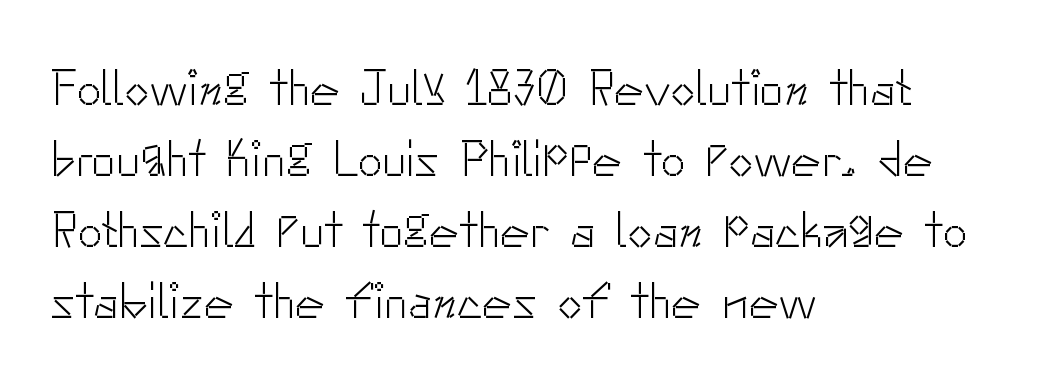
The image shows 50 px light sans-serif type, upright; set left-aligned, normal line spacing (1.42x), normal letter spacing, not underlined; low stroke contrast and a small x-height.
